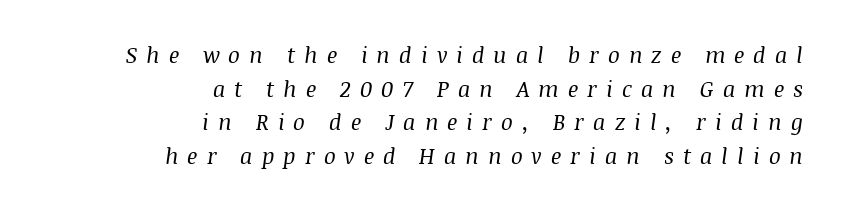
{"italic": "yes", "lean": "right", "slant_degrees": 8, "bold": "no", "underline": "no", "align": "right", "line_spacing": "normal", "line_spacing_ratio": 1.53, "letter_spacing": "wide", "letter_spacing_em": 0.41, "glyph_px": 22}
